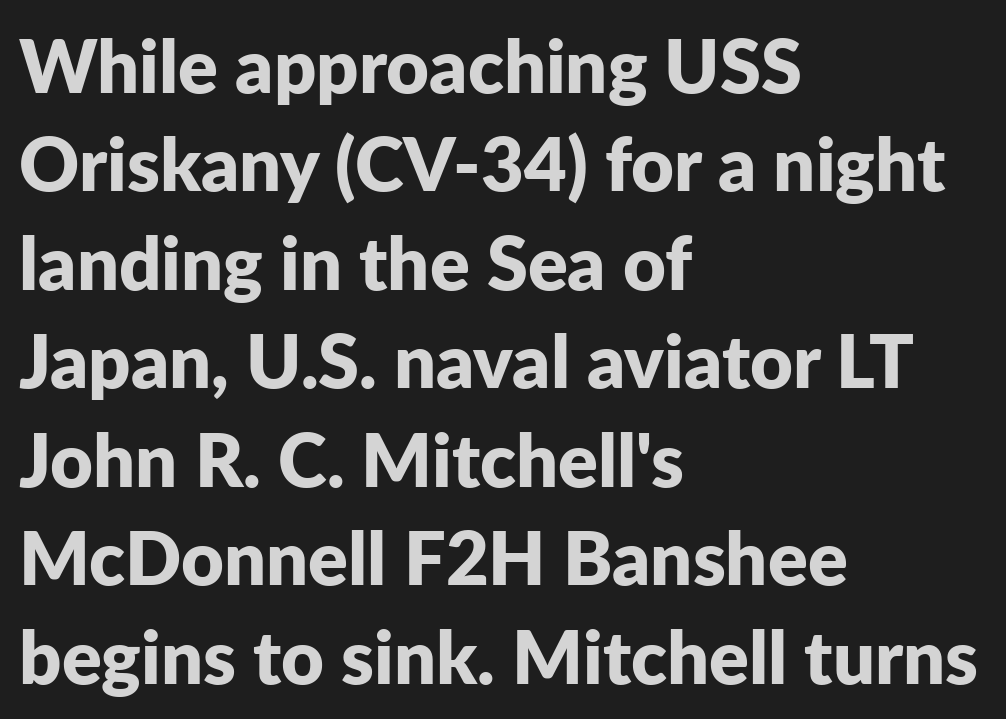
Typographically, this falls in the sans-serif category. You could not count columns in this text — the font is proportionally spaced. Teacher's note: observe the even left margin — that is flush-left alignment. Nobody touched the tracking dial on this one.
